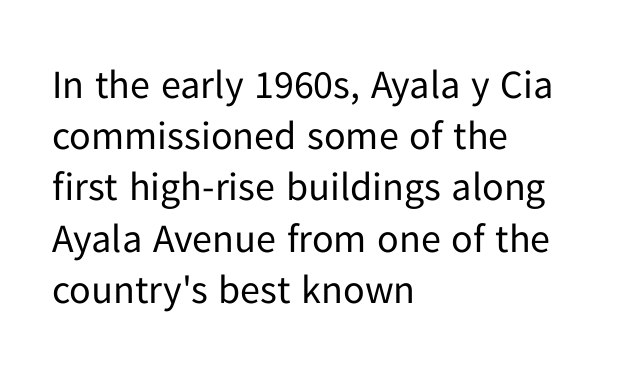
Q: Is the text bold? A: No.
Q: Is the text italic (slanted)? A: No, it is upright.
Q: Is the typeface a serif or a sans-serif typeface? A: Sans-serif.
Q: Is the text underlined? A: No.
Q: How is the paragraph aligned? A: Left-aligned.
Q: Is the spacing between letters normal or unusually wide? A: Normal.
Q: Is the spacing between lines tight, normal or loose? A: Normal.
Q: Width (condensed, normal, or wide)? A: Normal.
Q: Stroke contrast? A: Low.
Q: x-height? A: Medium.
Q: Monospaced? A: No.
